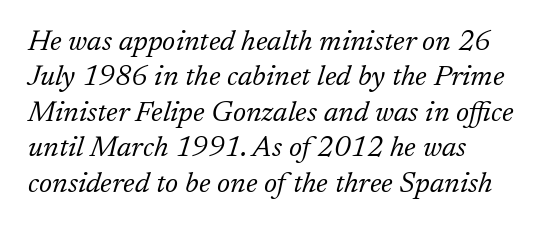
{"serif": "yes", "italic": "yes", "lean": "right", "slant_degrees": 17, "bold": "no", "weight": "light", "width": "normal", "stroke_contrast": "low", "x_height": "medium", "monospaced": "no", "underline": "no", "align": "left", "line_spacing_ratio": 1.22, "letter_spacing": "normal", "letter_spacing_em": 0.0, "glyph_px": 29}
